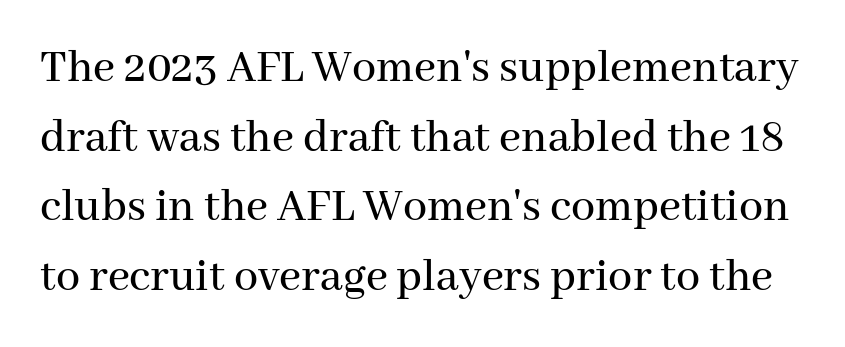
Q: Is the text italic (slanted)? A: No, it is upright.
Q: Is the typeface a serif or a sans-serif typeface? A: Serif.
Q: Is the text underlined? A: No.
Q: Is the spacing between letters normal or unusually wide? A: Normal.
Q: Is the spacing between lines tight, normal or loose? A: Normal.
Q: Width (condensed, normal, or wide)? A: Normal.
Q: Stroke contrast? A: Medium.
Q: x-height? A: Medium.
Q: Monospaced? A: No.
